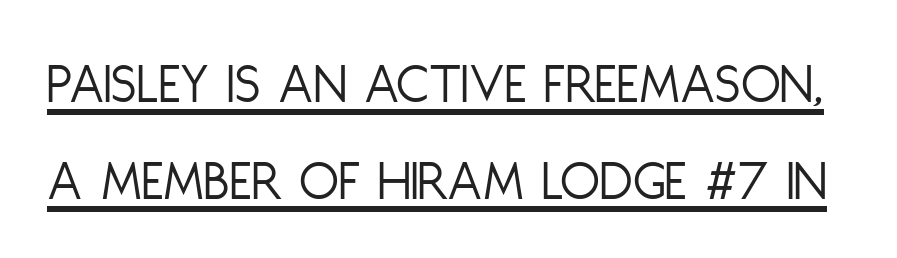
Q: Is the text bold? A: No.
Q: Is the text italic (slanted)? A: No, it is upright.
Q: Is the typeface a serif or a sans-serif typeface? A: Sans-serif.
Q: Is the text underlined? A: Yes.
Q: Is the spacing between letters normal or unusually wide? A: Normal.
Q: Is the spacing between lines tight, normal or loose? A: Normal.
Q: Width (condensed, normal, or wide)? A: Condensed.
Q: Stroke contrast? A: Low.
Q: x-height? A: Large.
Q: Monospaced? A: No.
